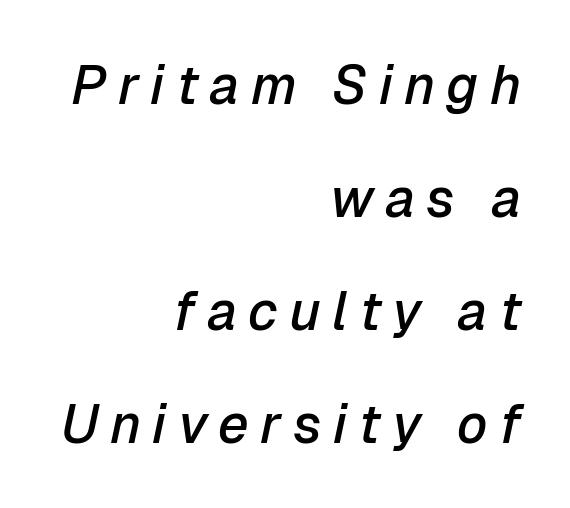
{"italic": "yes", "lean": "right", "slant_degrees": 12, "bold": "semi", "weight": "semibold", "width": "normal", "stroke_contrast": "low", "x_height": "medium", "monospaced": "no", "underline": "no", "align": "right", "line_spacing": "loose", "line_spacing_ratio": 2.09, "letter_spacing": "wide", "letter_spacing_em": 0.21, "glyph_px": 54}
